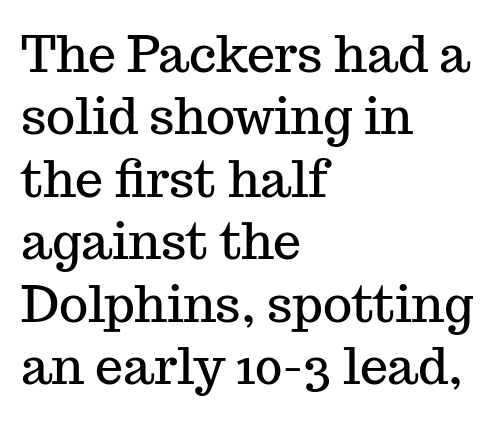
Q: Is the text italic (slanted)? A: No, it is upright.
Q: Is the typeface a serif or a sans-serif typeface? A: Serif.
Q: Is the text underlined? A: No.
Q: How is the paragraph aligned? A: Left-aligned.
Q: Is the spacing between letters normal or unusually wide? A: Normal.
Q: Is the spacing between lines tight, normal or loose? A: Normal.
Q: Width (condensed, normal, or wide)? A: Normal.
Q: Stroke contrast? A: Medium.
Q: x-height? A: Medium.
Q: Monospaced? A: No.
